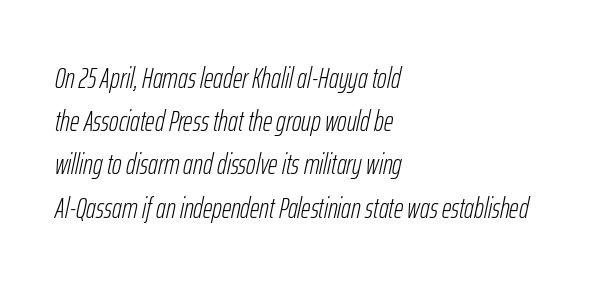
{"italic": "yes", "lean": "right", "slant_degrees": 12, "bold": "no", "weight": "light", "width": "condensed", "stroke_contrast": "low", "x_height": "medium", "monospaced": "no", "underline": "no", "align": "left", "line_spacing": "normal", "line_spacing_ratio": 1.49, "letter_spacing": "normal", "letter_spacing_em": 0.0, "glyph_px": 29}
